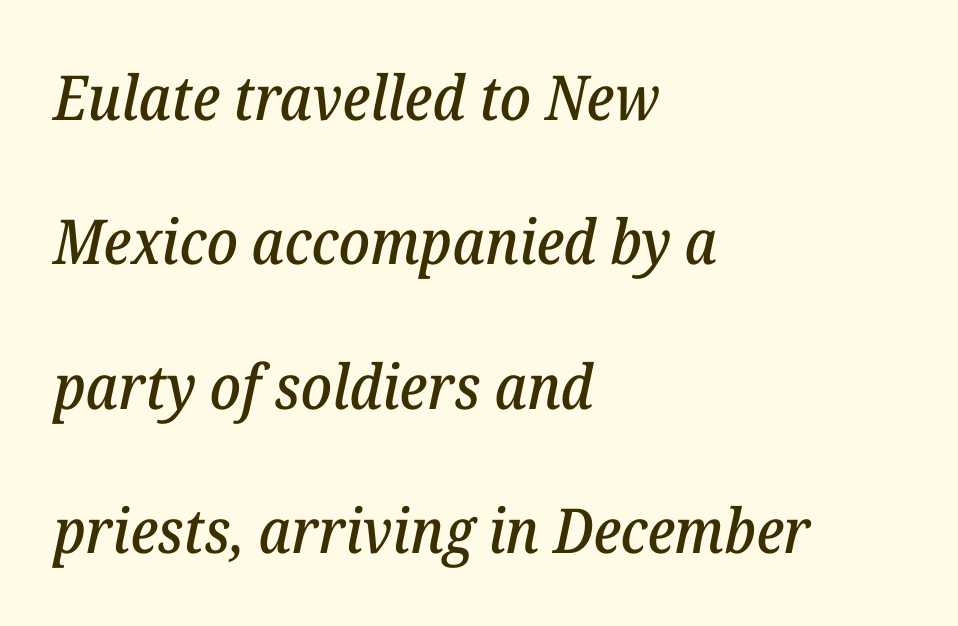
Think of a printed novel: that variable character pitch is what you see here. Regarding leading, the lines here are spaced well apart. Characters follow at the spacing the type designer built in. Where is the straight margin? On the left.
